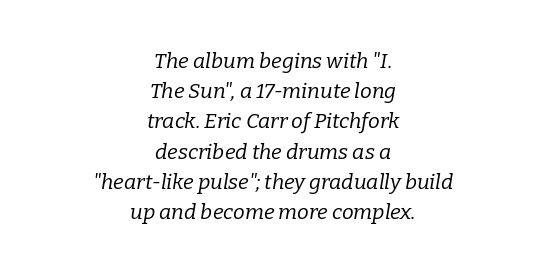
This is not heavy type; no bold has been used. Honestly, there is no underline to notice here at all. No extra tracking has been applied to these lines. Both edges are ragged and mirror each other, which tells us the setting is centered.
